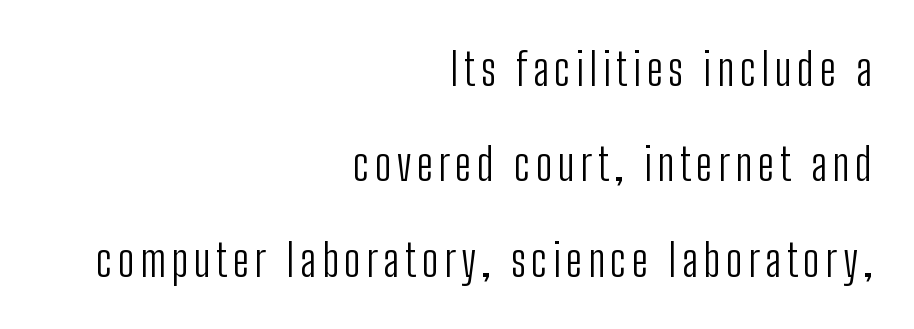
Q: Is the text bold? A: No.
Q: Is the text italic (slanted)? A: No, it is upright.
Q: Is the typeface a serif or a sans-serif typeface? A: Sans-serif.
Q: Is the text underlined? A: No.
Q: How is the paragraph aligned? A: Right-aligned.
Q: Is the spacing between lines tight, normal or loose? A: Loose.
Q: Width (condensed, normal, or wide)? A: Condensed.
Q: Stroke contrast? A: Low.
Q: x-height? A: Medium.
Q: Monospaced? A: No.
